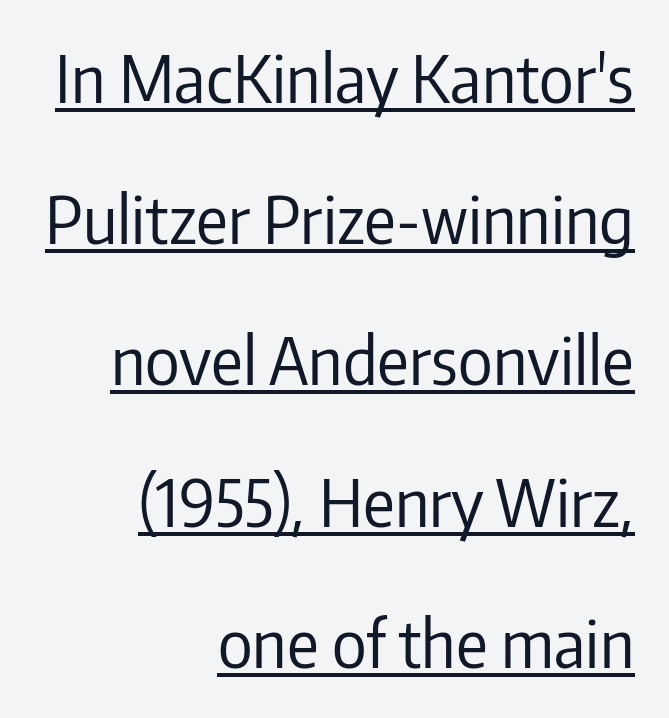
The image shows 66 px regular-weight, condensed sans-serif type, upright; set right-aligned, loose line spacing (2.14x), normal letter spacing, underlined; low stroke contrast and a medium x-height.
